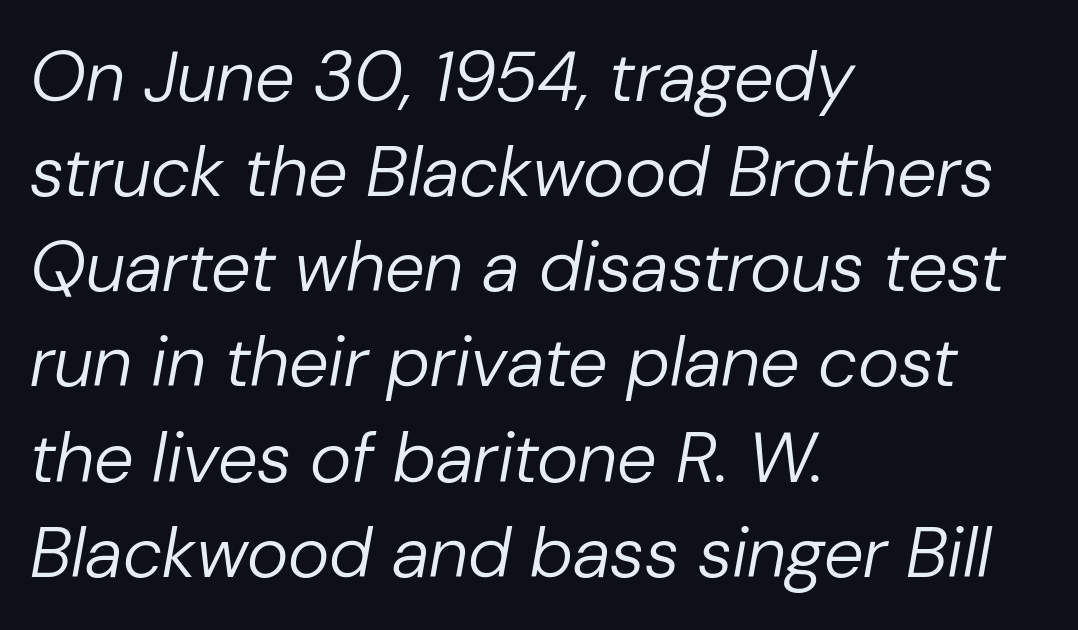
The image shows 71 px regular-weight type, italic (leaning right); set left-aligned, normal line spacing (1.34x), normal letter spacing, not underlined; low stroke contrast and a medium x-height.
